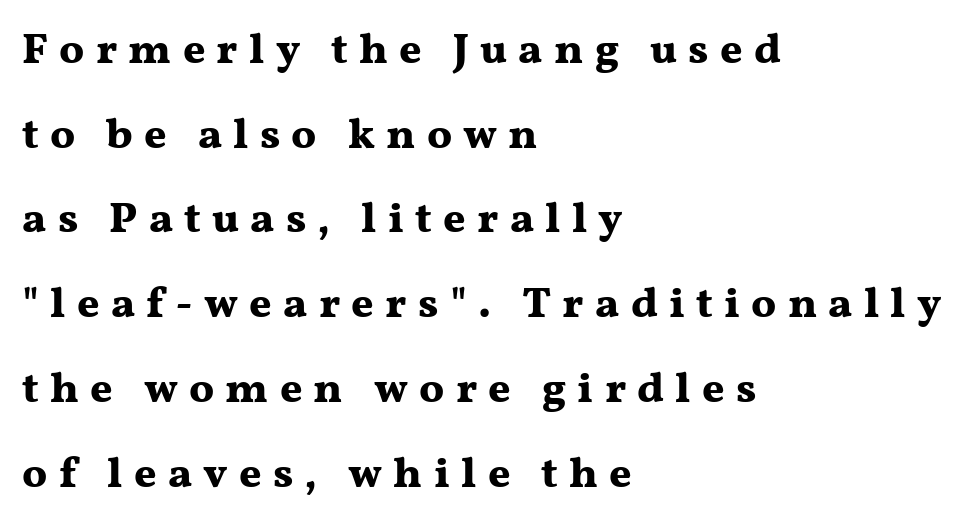
Q: Is the text bold? A: Yes.
Q: Is the text italic (slanted)? A: No, it is upright.
Q: Is the typeface a serif or a sans-serif typeface? A: Serif.
Q: Is the text underlined? A: No.
Q: How is the paragraph aligned? A: Left-aligned.
Q: Is the spacing between letters normal or unusually wide? A: Unusually wide.
Q: Is the spacing between lines tight, normal or loose? A: Loose.
Q: Width (condensed, normal, or wide)? A: Wide.
Q: Stroke contrast? A: Medium.
Q: x-height? A: Medium.
Q: Monospaced? A: No.
